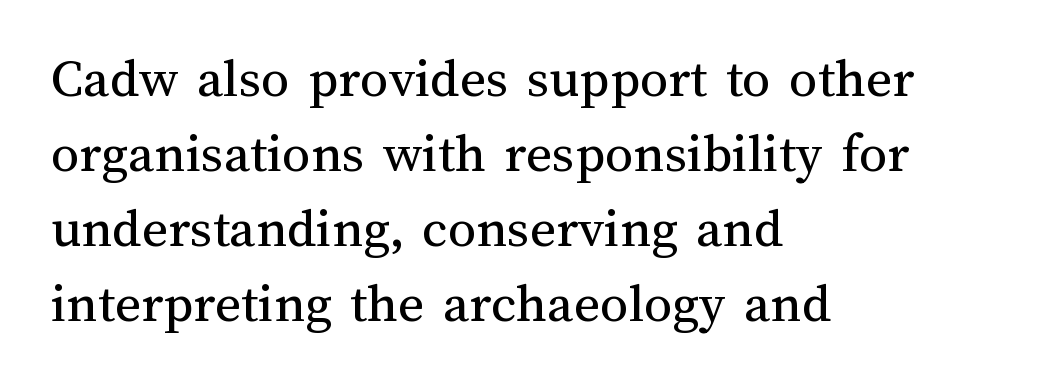
{"italic": "no", "bold": "no", "weight": "regular", "width": "normal", "stroke_contrast": "medium", "x_height": "medium", "monospaced": "no", "underline": "no", "align": "left", "line_spacing": "normal", "line_spacing_ratio": 1.34, "letter_spacing": "normal", "letter_spacing_em": 0.0, "glyph_px": 56}
